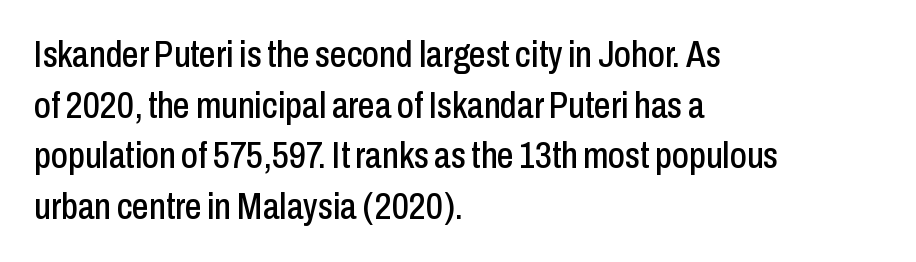
The image shows 37 px condensed sans-serif type, upright; set left-aligned, normal line spacing (1.37x), normal letter spacing, not underlined; low stroke contrast and a medium x-height.
